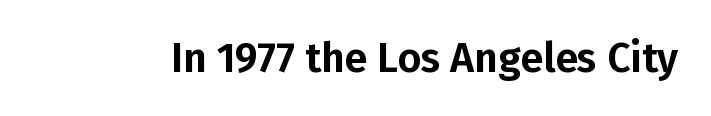
The image shows 41 px sans-serif type, upright; set normal letter spacing, not underlined; low stroke contrast and a medium x-height.
